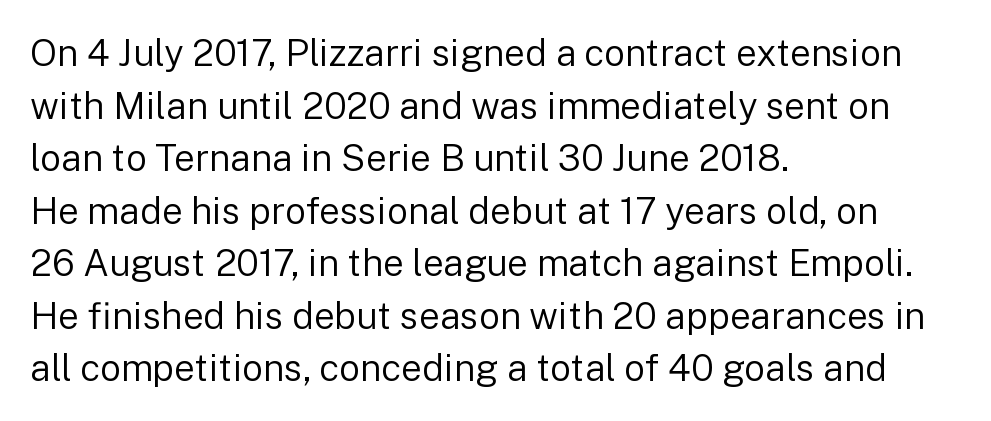
The image shows 37 px regular-weight sans-serif type, upright; set left-aligned, normal line spacing (1.42x), normal letter spacing, not underlined; low stroke contrast and a medium x-height.
